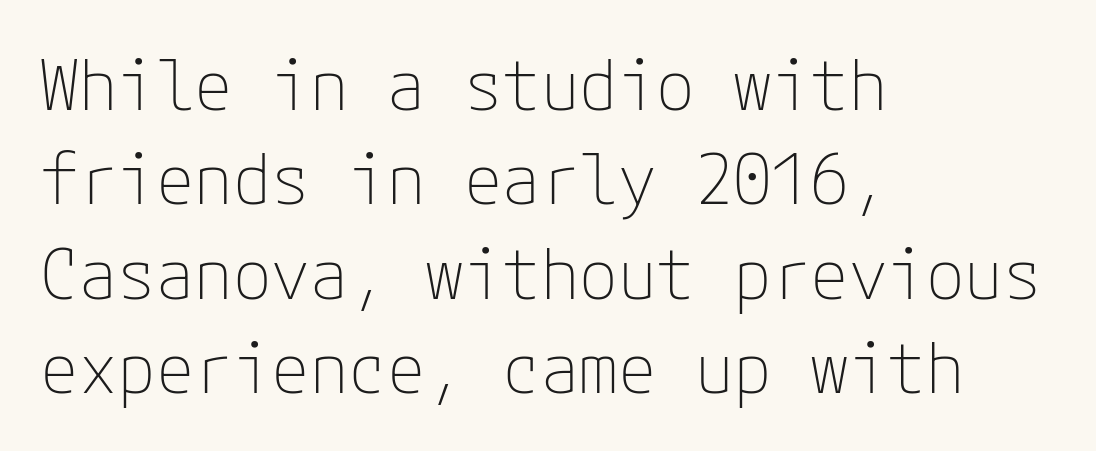
The image shows 70 px thin sans-serif type, upright; set left-aligned, normal line spacing (1.35x), normal letter spacing, not underlined; low stroke contrast and a medium x-height.
